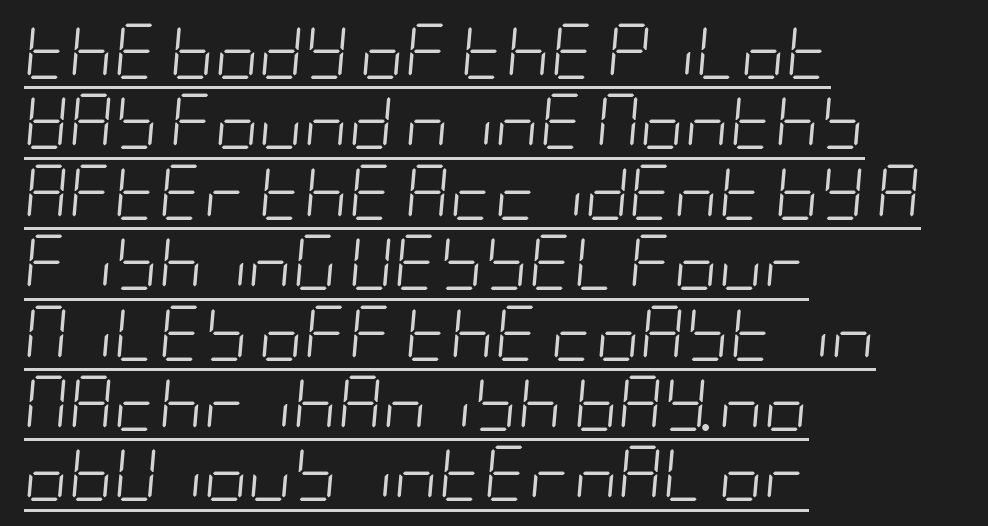
{"italic": "yes", "lean": "right", "slant_degrees": 5, "bold": "no", "weight": "light", "width": "condensed", "stroke_contrast": "low", "x_height": "large", "underline": "yes", "align": "left", "line_spacing": "normal", "line_spacing_ratio": 1.28, "letter_spacing": "normal", "letter_spacing_em": 0.0, "glyph_px": 55}
